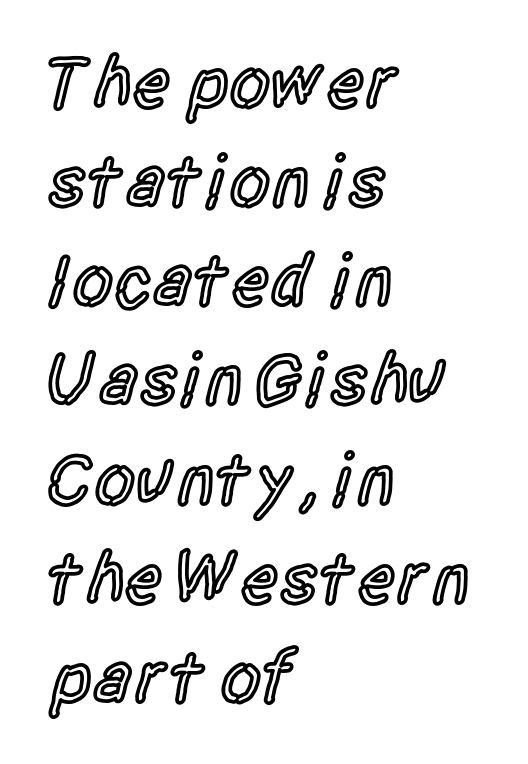
{"serif": "no", "bold": "semi", "weight": "semibold", "width": "condensed", "x_height": "large", "monospaced": "no", "underline": "no", "align": "left", "line_spacing": "normal", "line_spacing_ratio": 1.34, "letter_spacing": "normal", "letter_spacing_em": 0.0, "glyph_px": 74}
